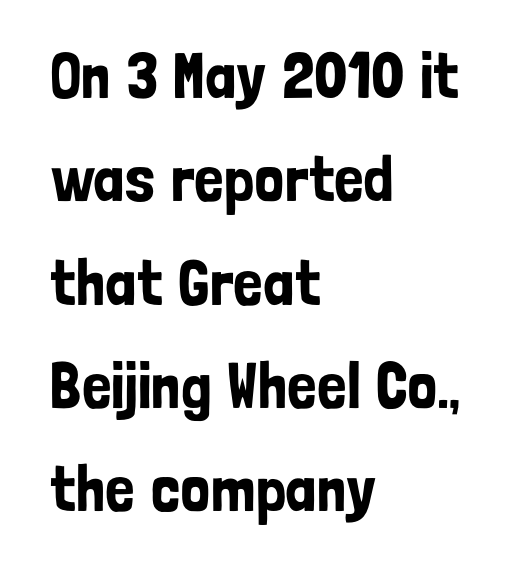
Caption: multi-line text, flush left, ragged right. Classification — sans serif. Anything drawn beneath the words? Only blank space. No extra tracking has been applied to these lines.
